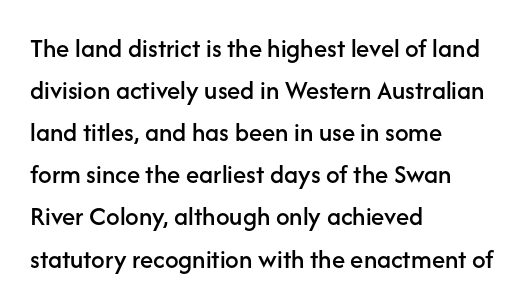
{"italic": "no", "underline": "no", "align": "left", "line_spacing": "normal", "line_spacing_ratio": 1.56, "letter_spacing": "normal", "letter_spacing_em": 0.0, "glyph_px": 27}
